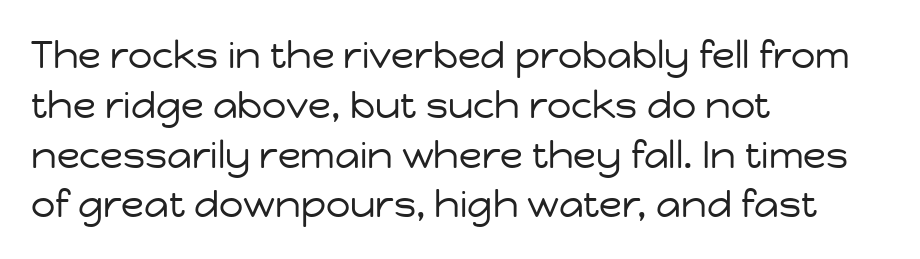
Q: Is the text bold? A: No.
Q: Is the text italic (slanted)? A: No, it is upright.
Q: Is the typeface a serif or a sans-serif typeface? A: Sans-serif.
Q: Is the text underlined? A: No.
Q: How is the paragraph aligned? A: Left-aligned.
Q: Is the spacing between letters normal or unusually wide? A: Normal.
Q: Is the spacing between lines tight, normal or loose? A: Normal.
Q: Width (condensed, normal, or wide)? A: Normal.
Q: Stroke contrast? A: Low.
Q: x-height? A: Medium.
Q: Monospaced? A: No.
